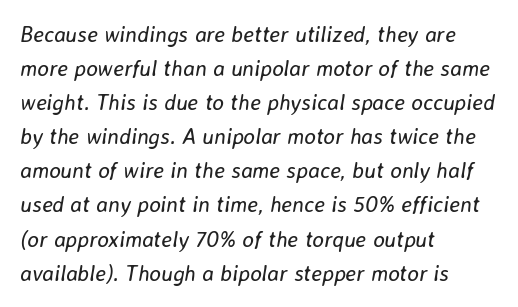
The image shows 22 px text type, italic (leaning right); set left-aligned, normal line spacing (1.55x), normal letter spacing, not underlined.
